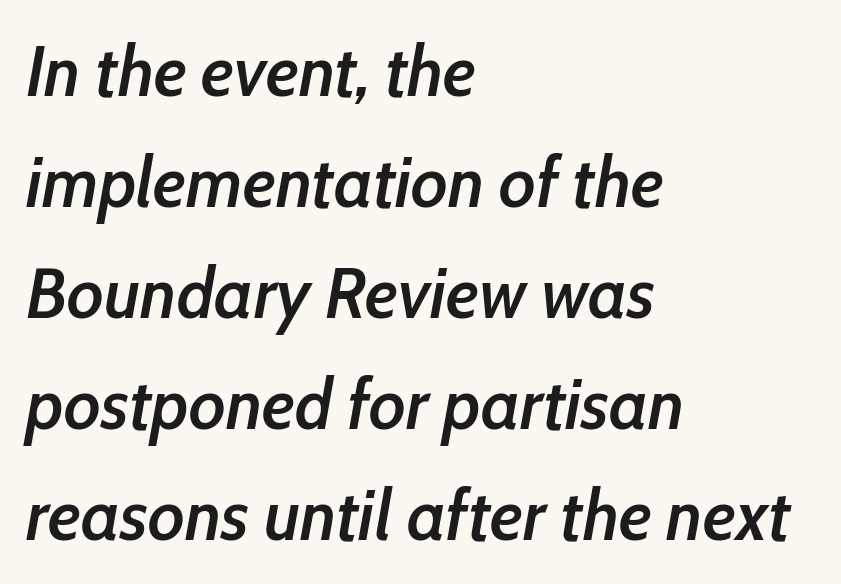
Q: Is the text bold? A: Semi-bold.
Q: Is the text italic (slanted)? A: Yes, it leans right by about 10 degrees.
Q: Is the text underlined? A: No.
Q: How is the paragraph aligned? A: Left-aligned.
Q: Is the spacing between letters normal or unusually wide? A: Normal.
Q: Is the spacing between lines tight, normal or loose? A: Normal.
Q: Width (condensed, normal, or wide)? A: Condensed.
Q: Stroke contrast? A: Low.
Q: x-height? A: Medium.
Q: Monospaced? A: No.
